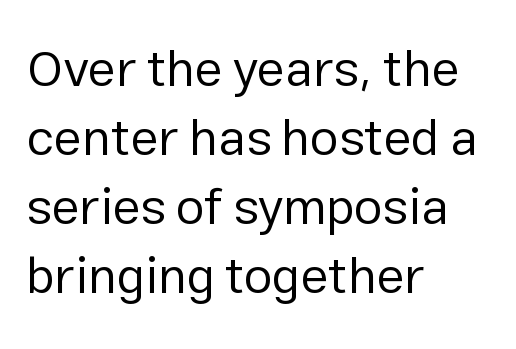
It's the straight-up-and-down kind of type. Letters rest on an invisible, unmarked baseline. Here the designer chose a conventional face with non-uniform glyph widths. This rendering employs a face without finishing strokes, i.e., a sans-serif.
